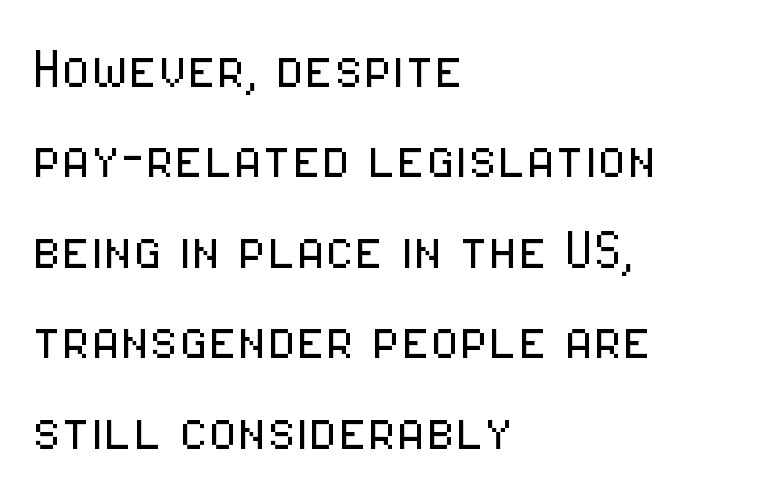
{"serif": "no", "italic": "no", "bold": "no", "weight": "light", "width": "condensed", "stroke_contrast": "low", "x_height": "medium", "monospaced": "no", "underline": "no", "align": "left", "line_spacing": "normal", "line_spacing_ratio": 1.35, "letter_spacing": "normal", "letter_spacing_em": 0.0, "glyph_px": 67}
